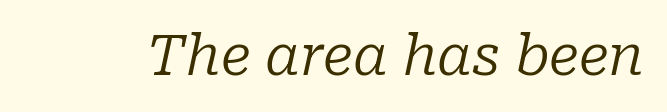
The image shows 56 px regular-weight serif type, italic (leaning right); set normal letter spacing, not underlined; low stroke contrast and a medium x-height.
